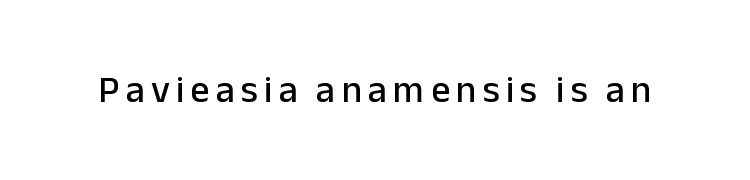
{"serif": "no", "italic": "no", "width": "normal", "stroke_contrast": "low", "x_height": "medium", "monospaced": "no", "underline": "no", "glyph_px": 38}
